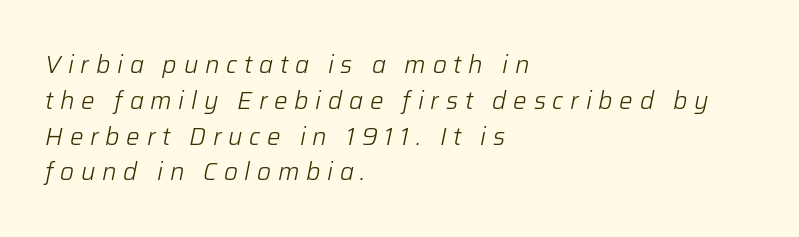
The image shows 24 px text type, italic (leaning right); set left-aligned, normal line spacing (1.49x), unusually wide letter spacing (+0.28 em), not underlined.
